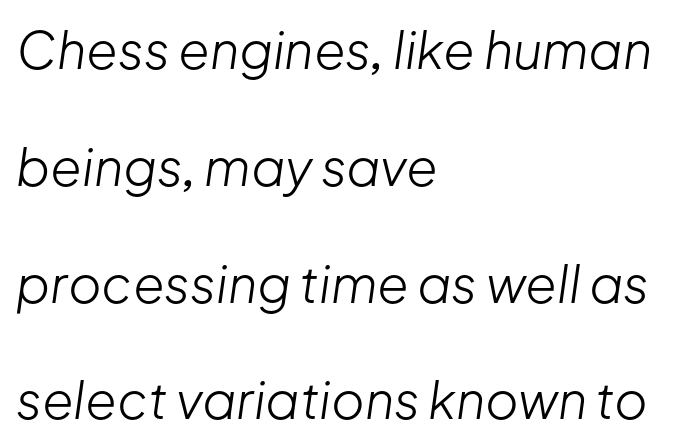
The letters advance in unequal steps, a hallmark of proportional type. Short note: letters normally spaced. This sample uses an oblique cut, with every glyph tilted off the vertical. Left-aligned paragraph, ragged on the right.
